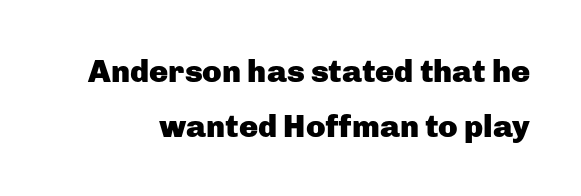
The image shows 32 px heavy sans-serif type, upright; set line spacing 1.71x, normal letter spacing, not underlined; low stroke contrast and a medium x-height.
